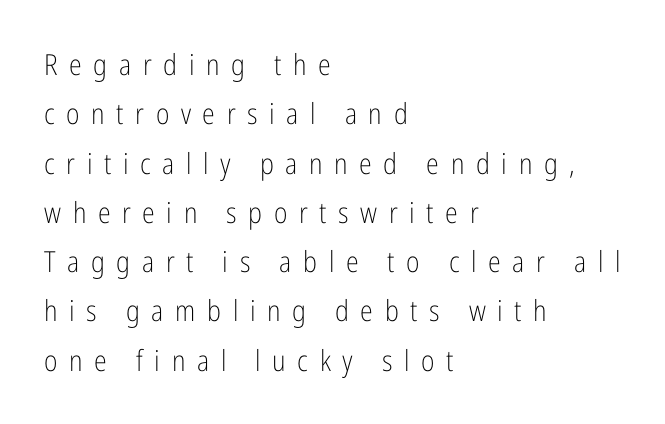
Letters rest on an invisible, unmarked baseline. Do the letters lean? They stand straight. Whoever set this chose a conventional vertical rhythm. Character widths vary here, with narrow letters taking less room than wide ones.
